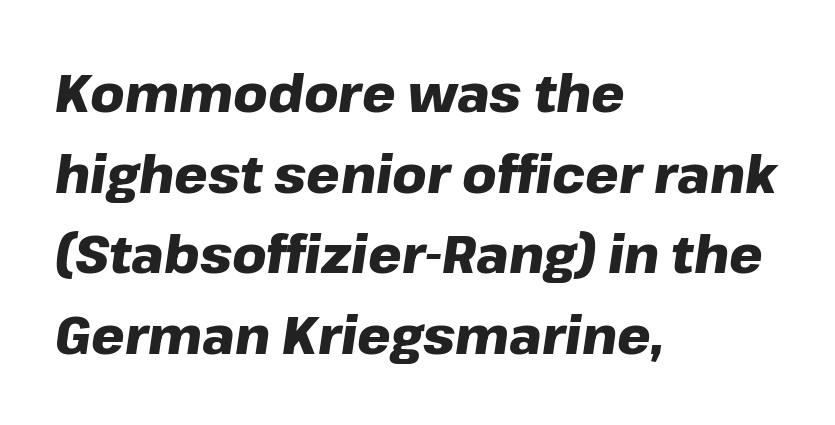
{"italic": "yes", "lean": "right", "slant_degrees": 8, "bold": "yes", "weight": "heavy", "width": "normal", "stroke_contrast": "low", "x_height": "medium", "monospaced": "no", "underline": "no", "align": "left", "line_spacing": "normal", "line_spacing_ratio": 1.52, "letter_spacing": "normal", "letter_spacing_em": 0.0, "glyph_px": 53}
